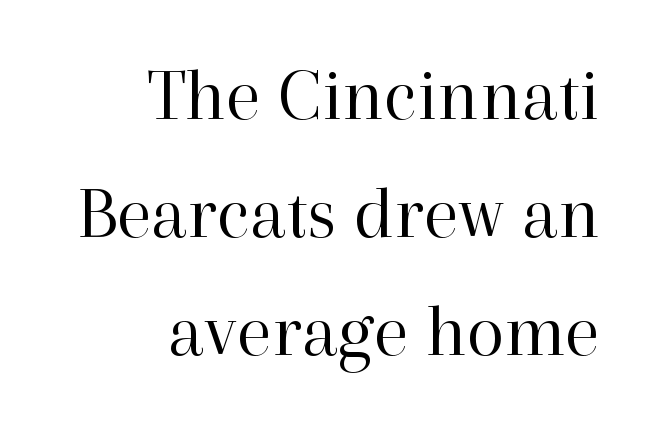
No word sits above an underline. To sum up the face: it has serifs. Do the letters lean? They stand straight. Looks like regular typesetting: each glyph gets only the width it needs. The passage is arranged like a letterhead date or caption credit — flush right. You could call the tracking neutral — neither tight nor loose.
